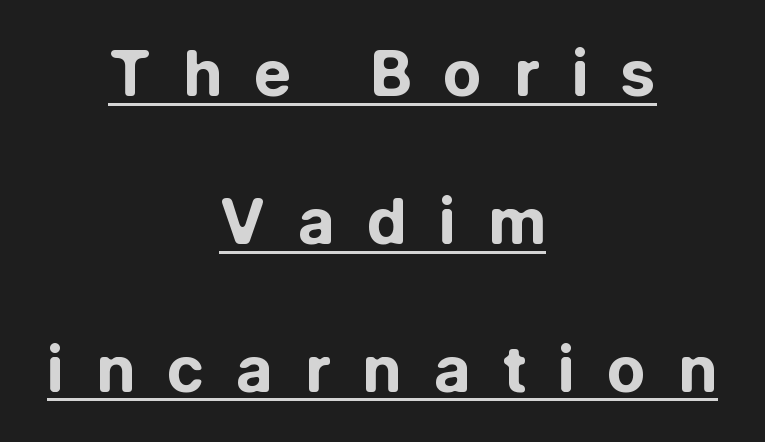
Q: Is the text bold? A: Yes.
Q: Is the text italic (slanted)? A: No, it is upright.
Q: Is the typeface a serif or a sans-serif typeface? A: Sans-serif.
Q: Is the text underlined? A: Yes.
Q: How is the paragraph aligned? A: Centered.
Q: Is the spacing between letters normal or unusually wide? A: Unusually wide.
Q: Is the spacing between lines tight, normal or loose? A: Loose.
Q: Width (condensed, normal, or wide)? A: Normal.
Q: Stroke contrast? A: Low.
Q: x-height? A: Medium.
Q: Monospaced? A: No.
